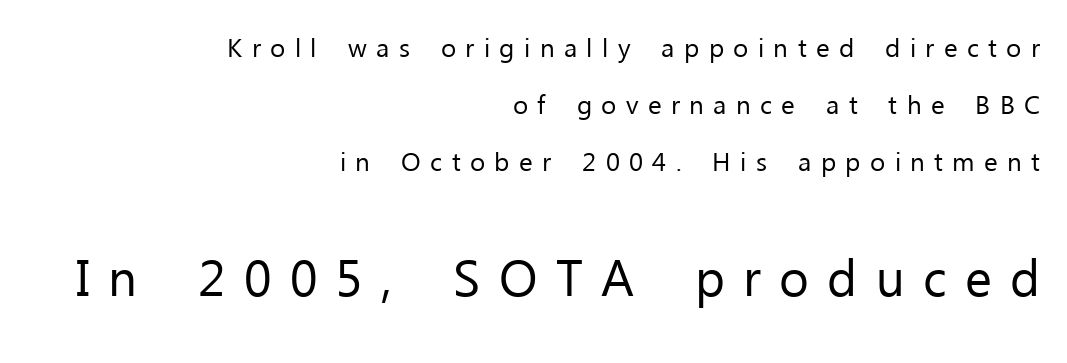
The image shows 51 px regular-weight sans-serif type, upright; set right-aligned, loose line spacing (2.19x), unusually wide letter spacing (+0.36 em), not underlined; the second (bottom) block is 1.96x larger; low stroke contrast and a medium x-height.
